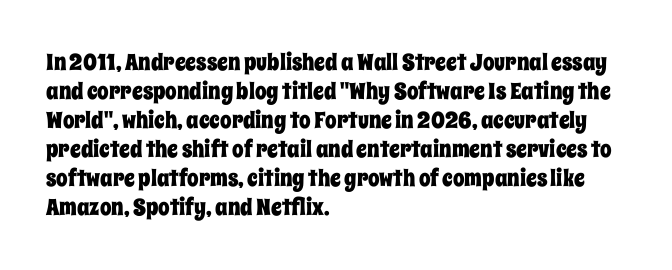
{"italic": "no", "underline": "no", "align": "left", "line_spacing": "normal", "line_spacing_ratio": 1.26, "letter_spacing": "normal", "letter_spacing_em": 0.0, "glyph_px": 23}
